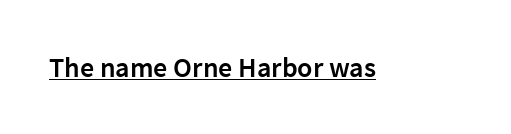
{"serif": "no", "italic": "no", "bold": "semi", "weight": "semibold", "width": "normal", "stroke_contrast": "low", "x_height": "medium", "monospaced": "no", "underline": "yes", "letter_spacing": "normal", "letter_spacing_em": 0.0, "glyph_px": 28}
